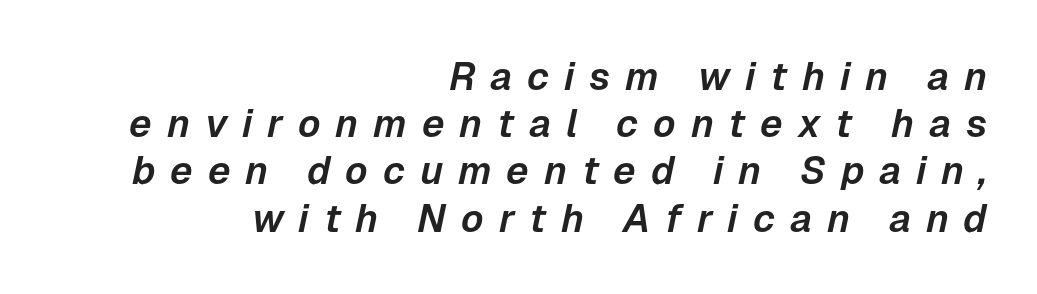
The image shows 39 px text type, italic (leaning right); set right-aligned, line spacing 1.21x, unusually wide letter spacing (+0.38 em), not underlined; low stroke contrast and a medium x-height.
